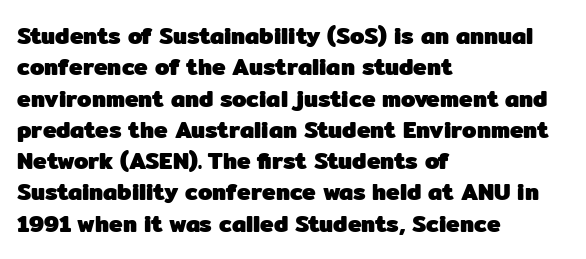
The image shows 23 px bold type, upright; set left-aligned, normal line spacing (1.36x), normal letter spacing, not underlined.
